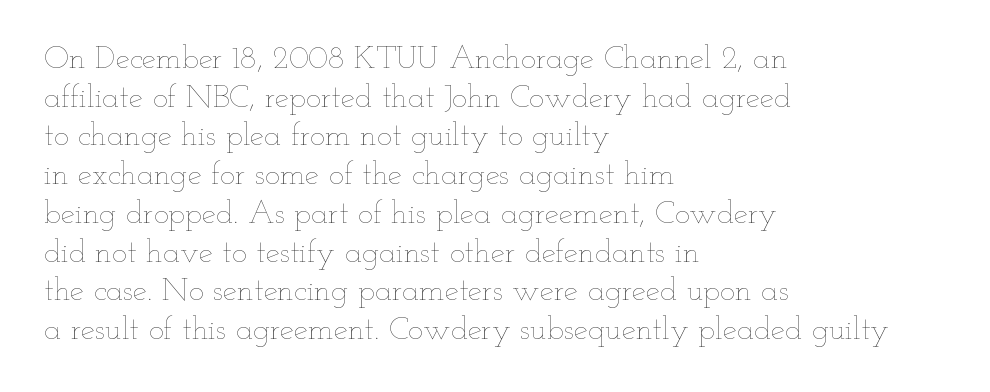
Q: Is the text bold? A: No.
Q: Is the text italic (slanted)? A: No, it is upright.
Q: Is the text underlined? A: No.
Q: How is the paragraph aligned? A: Left-aligned.
Q: Is the spacing between letters normal or unusually wide? A: Normal.
Q: Width (condensed, normal, or wide)? A: Wide.
Q: Stroke contrast? A: Low.
Q: x-height? A: Small.
Q: Monospaced? A: No.
